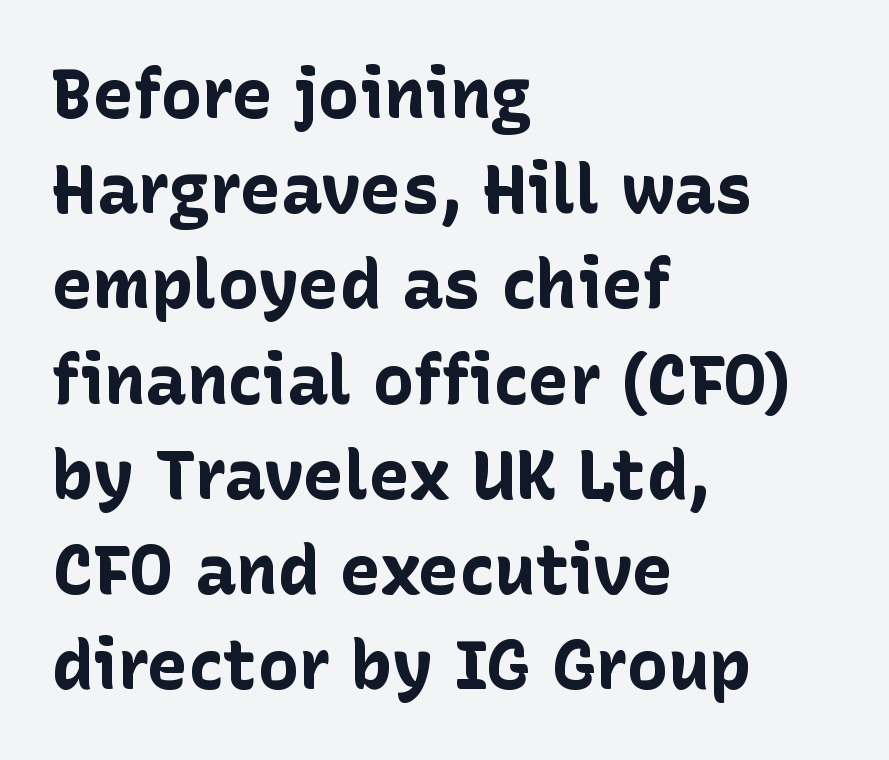
{"serif": "no", "italic": "no", "bold": "yes", "weight": "bold", "width": "normal", "stroke_contrast": "low", "x_height": "medium", "monospaced": "no", "underline": "no", "align": "left", "line_spacing": "normal", "line_spacing_ratio": 1.38, "letter_spacing": "normal", "letter_spacing_em": 0.0, "glyph_px": 69}
